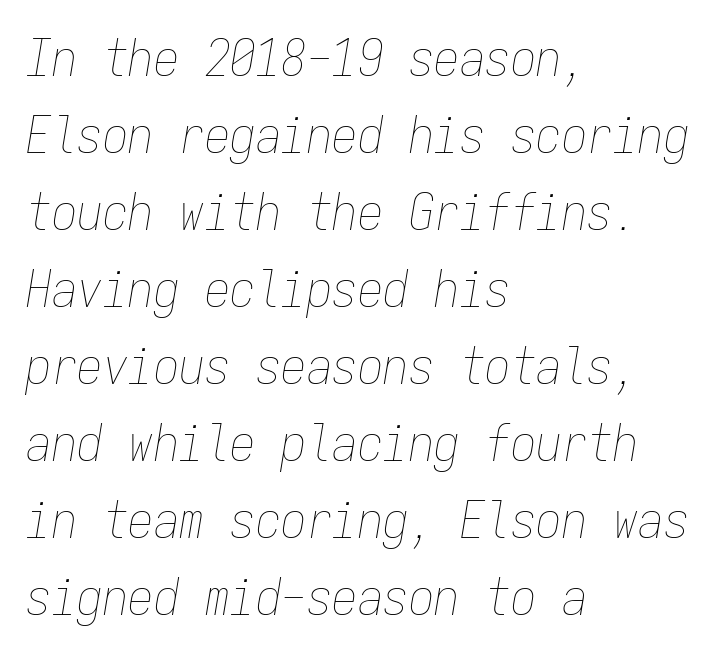
Q: Is the text bold? A: No.
Q: Is the text italic (slanted)? A: Yes, it leans right by about 9 degrees.
Q: Is the text underlined? A: No.
Q: How is the paragraph aligned? A: Left-aligned.
Q: Is the spacing between letters normal or unusually wide? A: Normal.
Q: Is the spacing between lines tight, normal or loose? A: Normal.
Q: Width (condensed, normal, or wide)? A: Condensed.
Q: Stroke contrast? A: Low.
Q: x-height? A: Medium.
Q: Monospaced? A: Yes.
